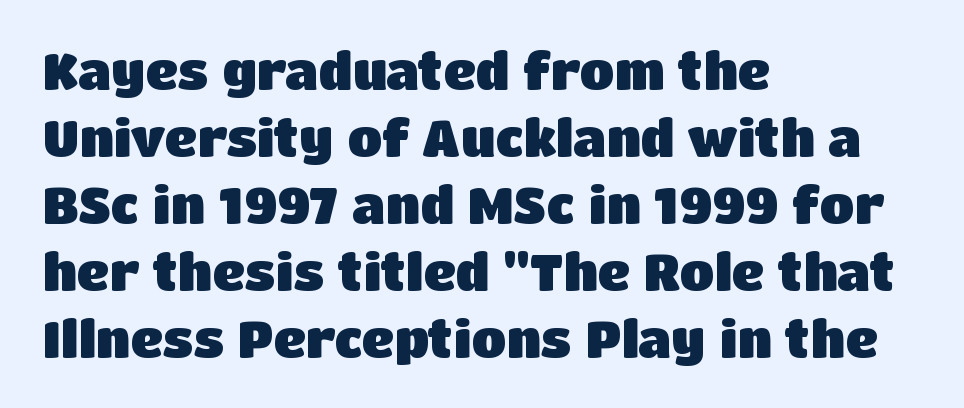
The image shows 50 px heavy sans-serif type, upright; set left-aligned, normal line spacing (1.34x), normal letter spacing, not underlined; low stroke contrast and a large x-height.
